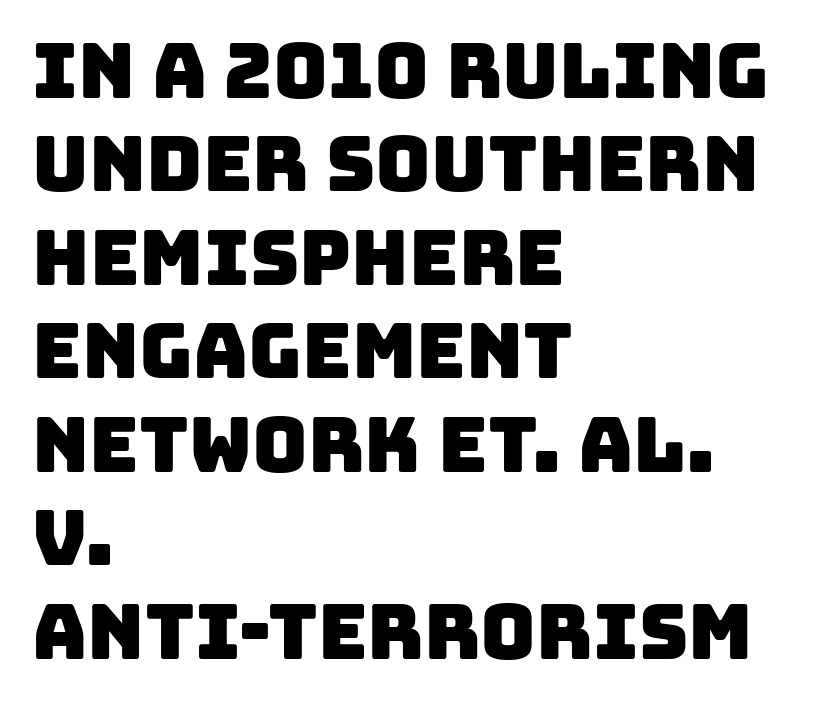
Q: Is the typeface a serif or a sans-serif typeface? A: Sans-serif.
Q: Is the text underlined? A: No.
Q: How is the paragraph aligned? A: Left-aligned.
Q: Is the spacing between letters normal or unusually wide? A: Normal.
Q: Width (condensed, normal, or wide)? A: Normal.
Q: Stroke contrast? A: Low.
Q: x-height? A: Large.
Q: Monospaced? A: No.
